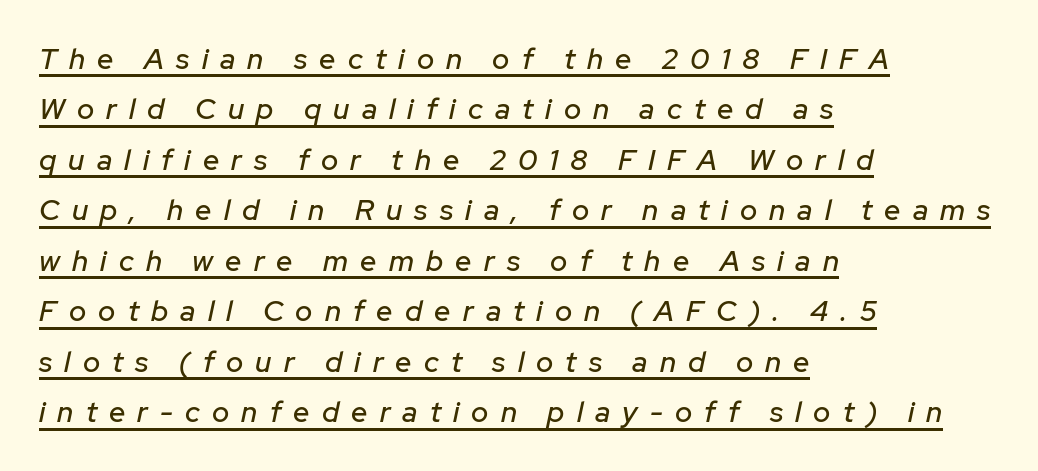
{"italic": "yes", "lean": "right", "slant_degrees": 12, "width": "normal", "stroke_contrast": "low", "x_height": "medium", "monospaced": "no", "underline": "yes", "align": "left", "line_spacing_ratio": 1.74, "letter_spacing": "wide", "letter_spacing_em": 0.42, "glyph_px": 29}
